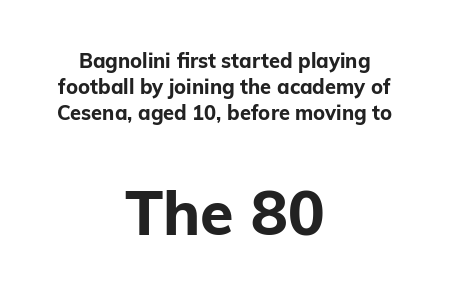
The image shows 61 px bold sans-serif type, upright; set centered, normal line spacing (1.29x), normal letter spacing, not underlined; the second (bottom) block is 3.05x larger; low stroke contrast and a medium x-height.
